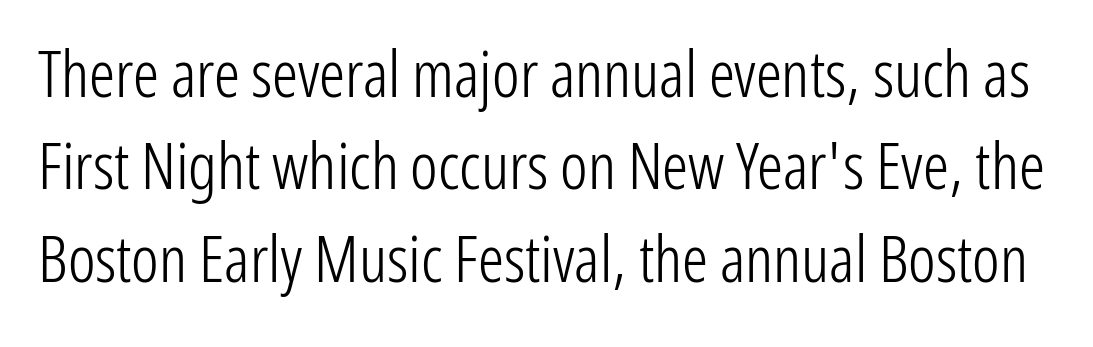
Q: Is the text bold? A: No.
Q: Is the text italic (slanted)? A: No, it is upright.
Q: Is the typeface a serif or a sans-serif typeface? A: Sans-serif.
Q: Is the text underlined? A: No.
Q: Is the spacing between letters normal or unusually wide? A: Normal.
Q: Is the spacing between lines tight, normal or loose? A: Normal.
Q: Width (condensed, normal, or wide)? A: Condensed.
Q: Stroke contrast? A: Low.
Q: x-height? A: Medium.
Q: Monospaced? A: No.
